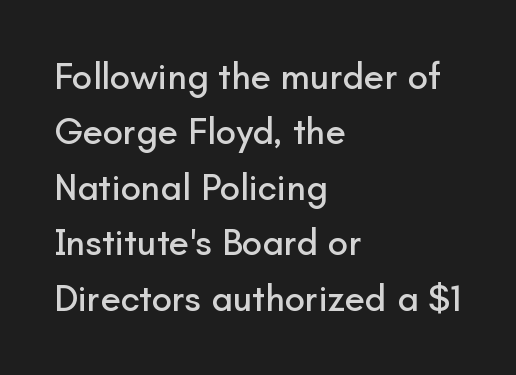
{"serif": "no", "italic": "no", "width": "normal", "stroke_contrast": "low", "x_height": "small", "monospaced": "no", "underline": "no", "align": "left", "line_spacing": "normal", "line_spacing_ratio": 1.5, "letter_spacing": "normal", "letter_spacing_em": 0.0, "glyph_px": 37}
